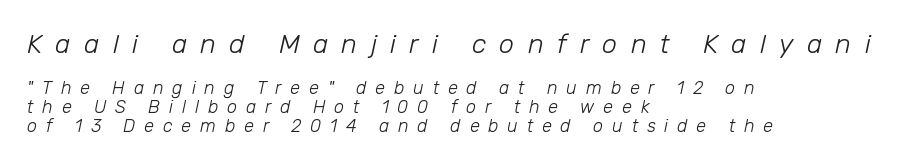
The image shows 27 px text type, italic (leaning right); set left-aligned, tight line spacing (1.06x), unusually wide letter spacing (+0.49 em), not underlined; the first (top) block is 1.5x larger.
